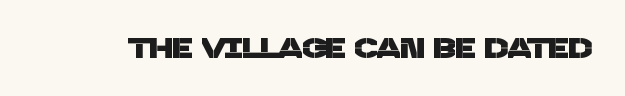
The image shows 28 px sans-serif type; set normal letter spacing, not underlined; low stroke contrast and a large x-height.
